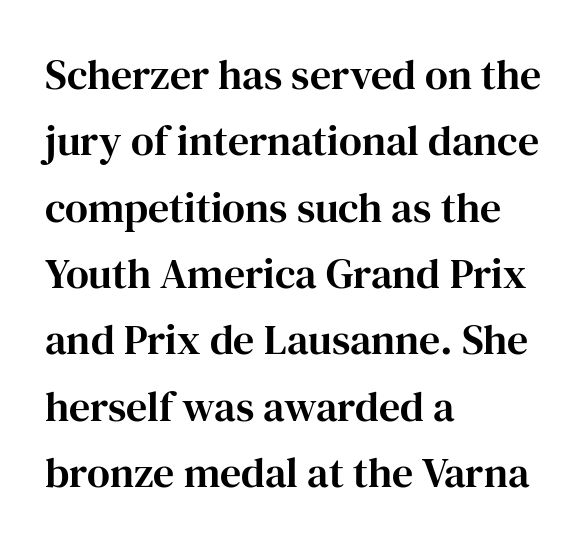
The image shows 42 px serif type, upright; set left-aligned, normal line spacing (1.58x), normal letter spacing, not underlined; high stroke contrast and a medium x-height.
